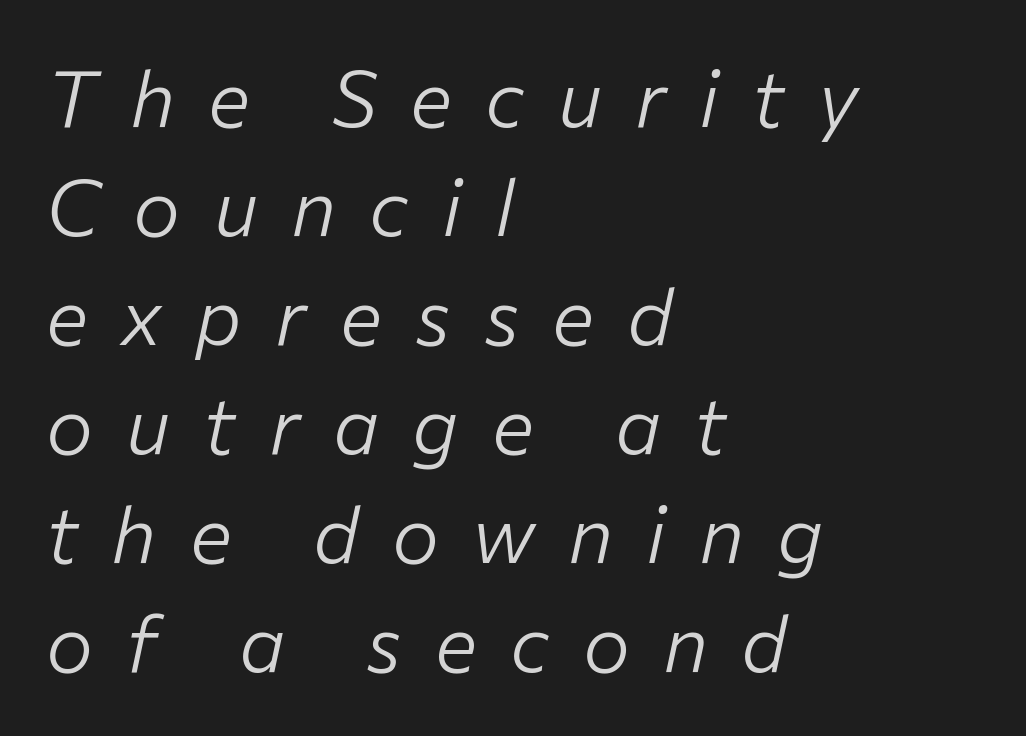
The image shows 79 px light type, italic (leaning right); set left-aligned, normal line spacing (1.38x), unusually wide letter spacing (+0.42 em), not underlined; low stroke contrast and a medium x-height.
